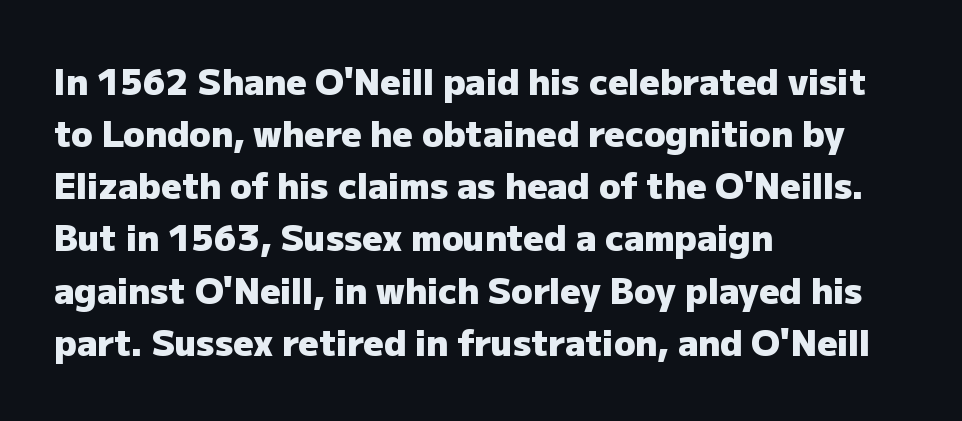
In terms of letterspacing, this is plain default setting. I'd call this a sans setting — the letters go barefoot. Here the designer chose a conventional face with non-uniform glyph widths. Bold? Absolutely — the strokes are thick and heavy. Compared with typical paragraphs, the rows here are spaced about the same. These lines were composed using upright roman letters.
